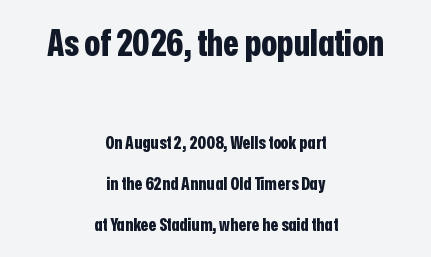
Spacing verdict: proportional, widths tailored to each character. The lettering holds an erect, upright posture throughout. The characters display no serif detailing; their extremities are plain. Is the type bold? Yes — the strokes are clearly thick and heavy. The words here are not underlined. The passage shown has conventional tracking throughout.
